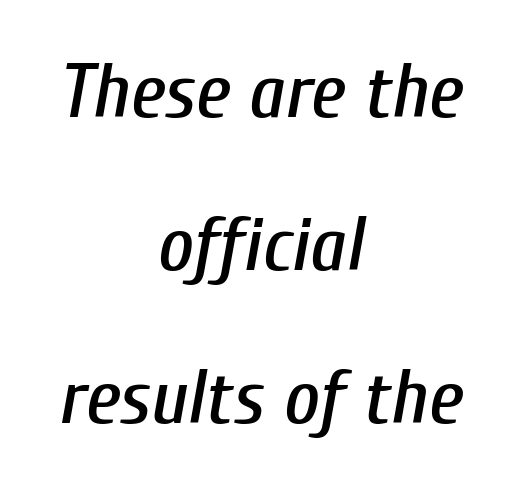
Q: Is the text italic (slanted)? A: Yes, it leans right by about 10 degrees.
Q: Is the text underlined? A: No.
Q: How is the paragraph aligned? A: Centered.
Q: Is the spacing between letters normal or unusually wide? A: Normal.
Q: Is the spacing between lines tight, normal or loose? A: Loose.
Q: Width (condensed, normal, or wide)? A: Condensed.
Q: Stroke contrast? A: Low.
Q: x-height? A: Medium.
Q: Monospaced? A: No.
